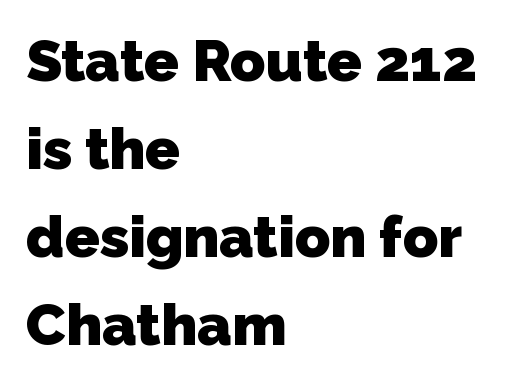
The image shows 58 px heavy sans-serif type; set left-aligned, normal line spacing (1.52x), normal letter spacing, not underlined; low stroke contrast and a medium x-height.
